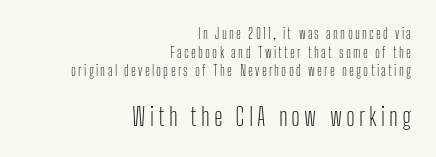
{"italic": "no", "bold": "no", "underline": "no", "align": "right", "line_spacing": "normal", "line_spacing_ratio": 1.33, "larger_block": "second", "size_ratio": 1.79, "glyph_px": 25}
